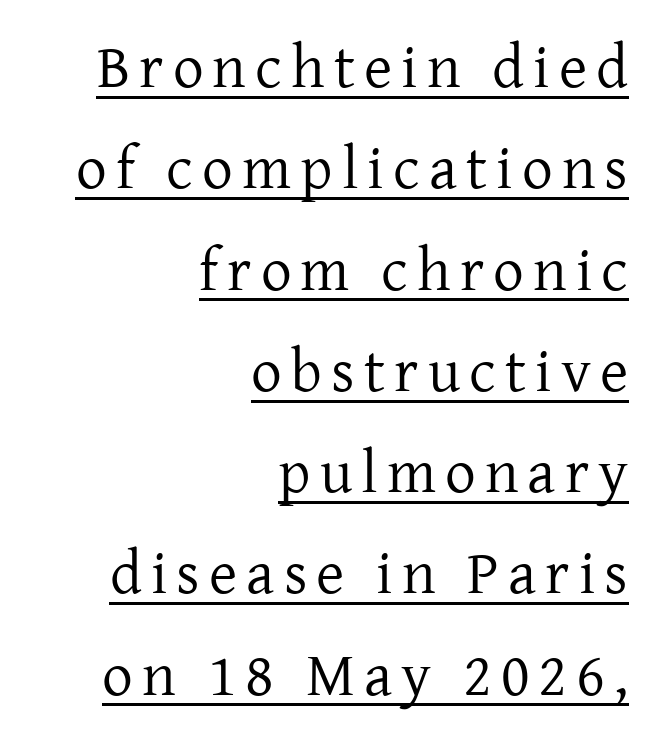
{"serif": "yes", "italic": "no", "bold": "no", "weight": "regular", "width": "normal", "stroke_contrast": "low", "x_height": "medium", "monospaced": "no", "underline": "yes", "align": "right", "line_spacing": "normal", "line_spacing_ratio": 1.66, "glyph_px": 61}
